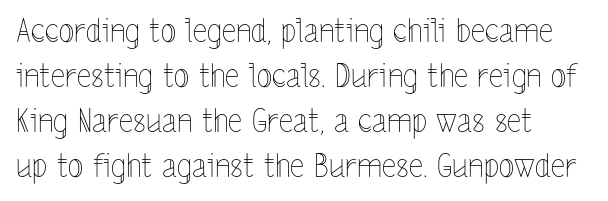
The image shows 32 px thin, condensed type, upright; set left-aligned, normal line spacing (1.41x), normal letter spacing, not underlined; a medium x-height.
